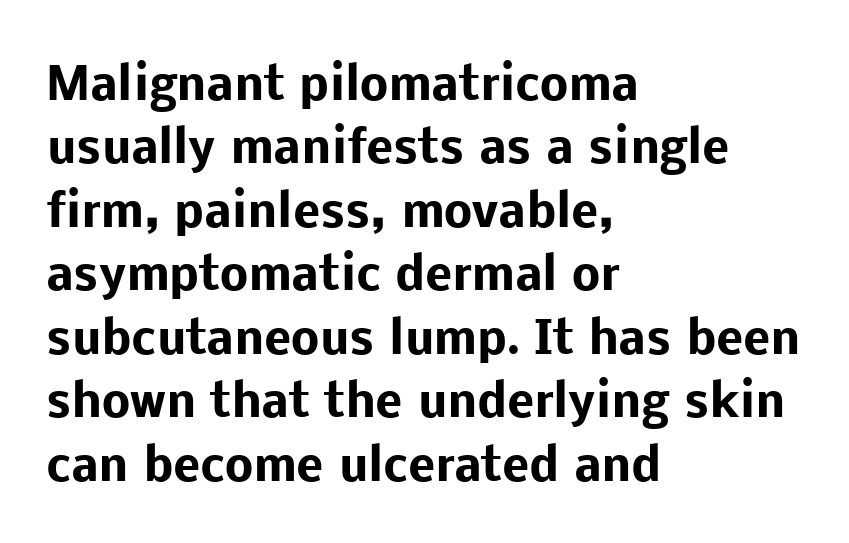
Serifs: no, the terminals of the letterforms are clean. This sample has the flowing, uneven cadence of proportional lettering. Rendered with straight, roman letterforms. You could call the tracking neutral — neither tight nor loose.
